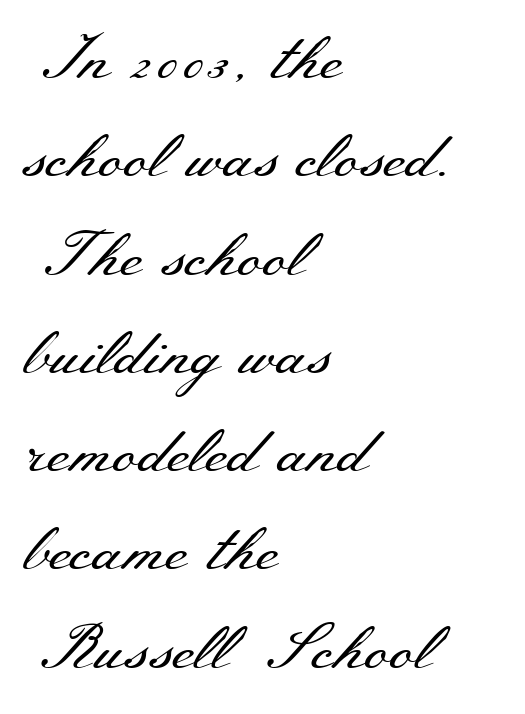
The image shows 63 px regular-weight, wide serif type; set left-aligned, normal line spacing (1.56x), normal letter spacing, not underlined; medium stroke contrast and a small x-height.
